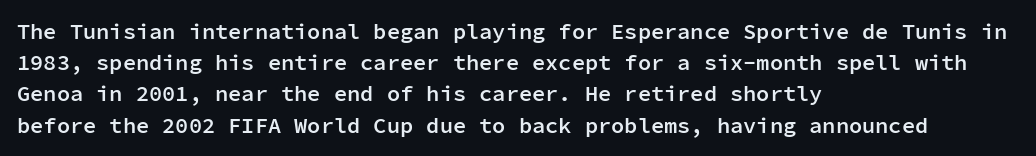
Q: Is the text bold? A: Semi-bold.
Q: Is the text italic (slanted)? A: No, it is upright.
Q: Is the text underlined? A: No.
Q: How is the paragraph aligned? A: Left-aligned.
Q: Is the spacing between letters normal or unusually wide? A: Normal.
Q: Is the spacing between lines tight, normal or loose? A: Normal.
